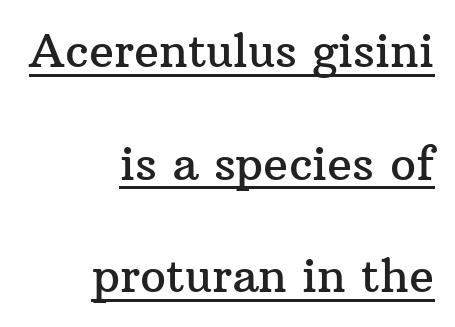
Q: Is the text italic (slanted)? A: No, it is upright.
Q: Is the typeface a serif or a sans-serif typeface? A: Serif.
Q: Is the text underlined? A: Yes.
Q: How is the paragraph aligned? A: Right-aligned.
Q: Is the spacing between letters normal or unusually wide? A: Normal.
Q: Is the spacing between lines tight, normal or loose? A: Loose.
Q: Width (condensed, normal, or wide)? A: Normal.
Q: Stroke contrast? A: Medium.
Q: x-height? A: Medium.
Q: Monospaced? A: No.
